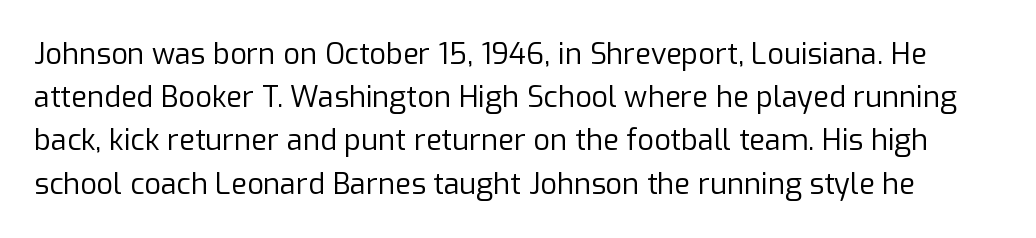
Q: Is the text bold? A: No.
Q: Is the text italic (slanted)? A: No, it is upright.
Q: Is the typeface a serif or a sans-serif typeface? A: Sans-serif.
Q: Is the text underlined? A: No.
Q: Is the spacing between letters normal or unusually wide? A: Normal.
Q: Is the spacing between lines tight, normal or loose? A: Normal.
Q: Width (condensed, normal, or wide)? A: Normal.
Q: Stroke contrast? A: Low.
Q: x-height? A: Medium.
Q: Monospaced? A: No.
